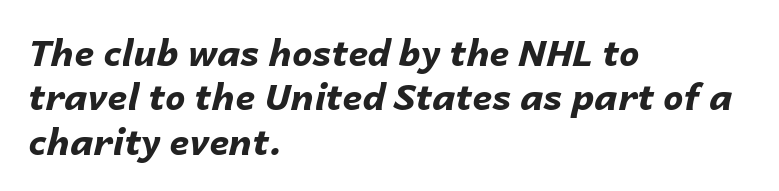
{"italic": "yes", "lean": "right", "slant_degrees": 14, "bold": "yes", "weight": "bold", "width": "normal", "stroke_contrast": "low", "x_height": "medium", "monospaced": "no", "underline": "no", "align": "left", "line_spacing_ratio": 1.23, "letter_spacing": "normal", "letter_spacing_em": 0.0, "glyph_px": 36}
